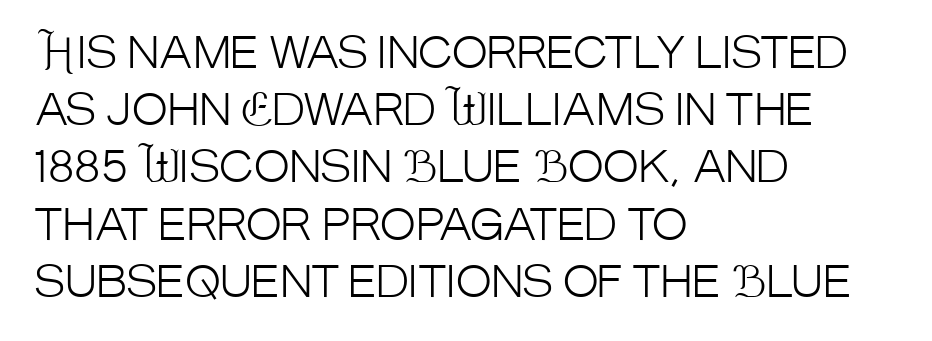
The image shows 43 px light, condensed sans-serif type, upright; set left-aligned, normal line spacing (1.33x), normal letter spacing, not underlined; low stroke contrast and a large x-height.
